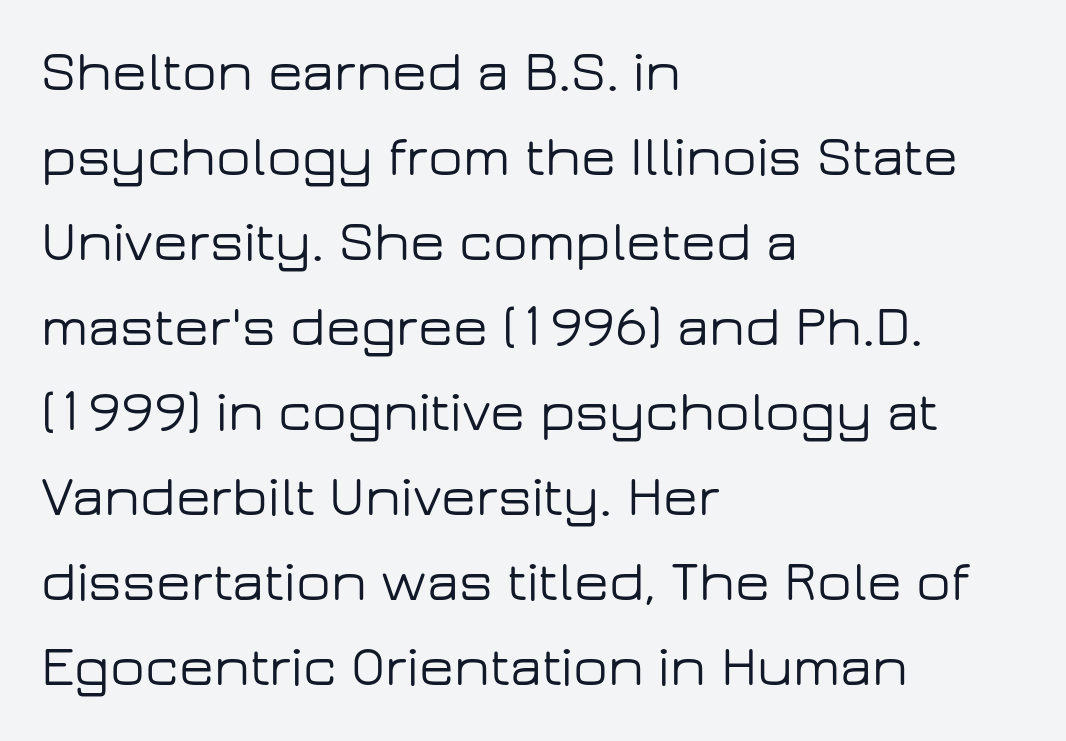
This sample keeps an unexceptional amount of space between lines. No feet cap the strokes, marking this as sans-serif type. You could not count columns in this text — the font is proportionally spaced. Observe the ordinary spacing: letters are neighbours, not strangers. The lines are quadded left.
